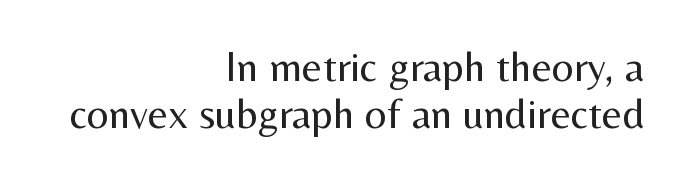
{"serif": "no", "italic": "no", "bold": "no", "weight": "regular", "width": "normal", "stroke_contrast": "medium", "x_height": "medium", "monospaced": "no", "underline": "no", "align": "right", "line_spacing": "tight", "line_spacing_ratio": 1.1, "letter_spacing": "normal", "letter_spacing_em": 0.0, "glyph_px": 43}
